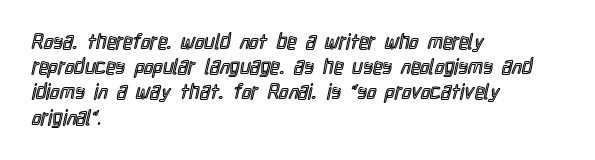
{"underline": "no", "align": "left", "line_spacing_ratio": 1.2, "letter_spacing": "normal", "letter_spacing_em": 0.0, "glyph_px": 21}
